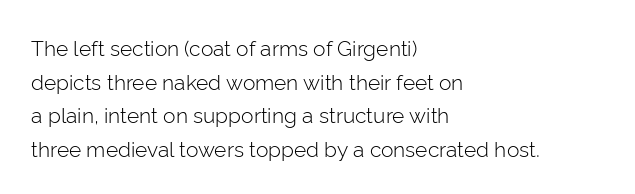
The font's upright variant was chosen for this text. Does the leading feel generous? No, just average. Letters rest on an invisible, unmarked baseline. Heft: none added — not bold. Typeset ragged right — the left edge is the straight one.
